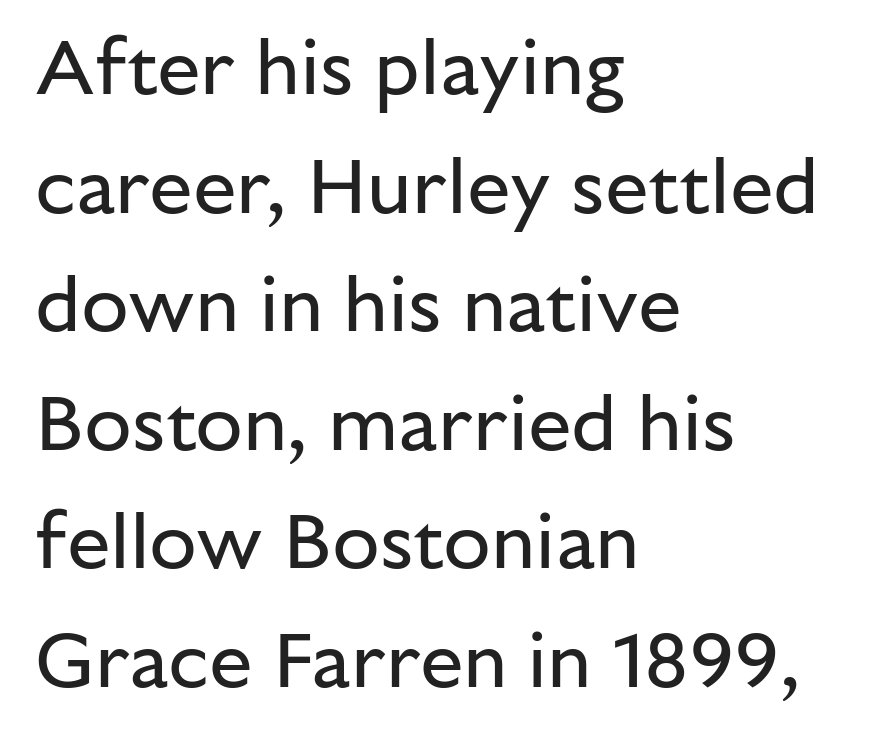
Here the designer chose a conventional face with non-uniform glyph widths. What stands out about the letter spacing? Nothing — it is the standard amount. The letters stand straight up with perfectly vertical stems. Check under the words: just untouched page. Honestly, the row spacing looks completely unremarkable. Heft: none added — not bold.
